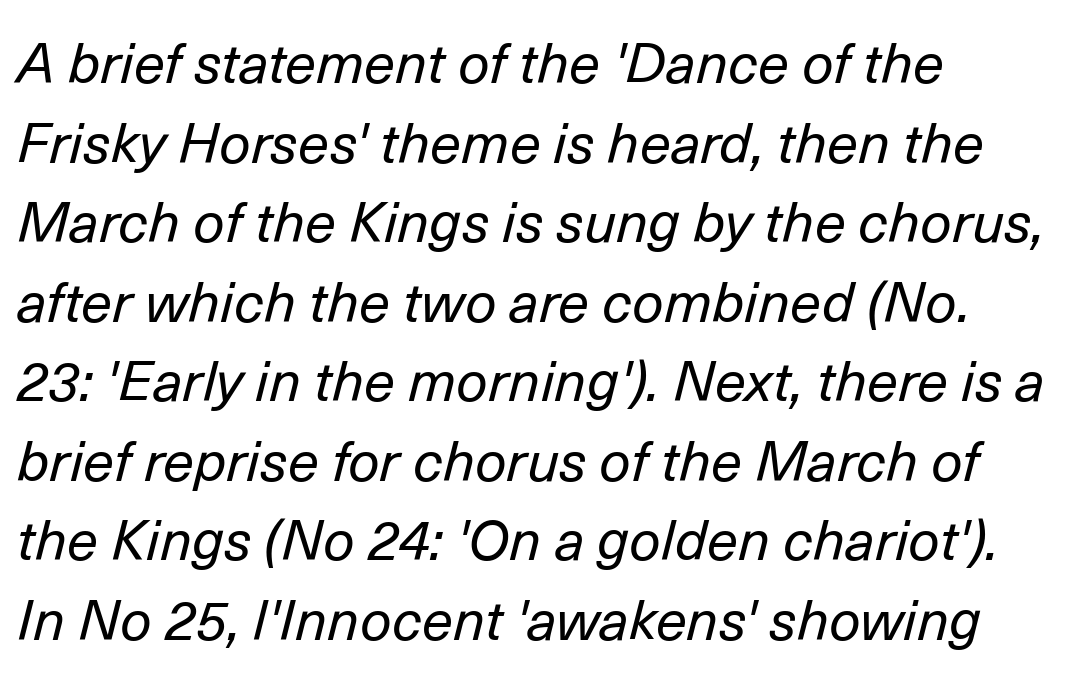
{"italic": "yes", "lean": "right", "slant_degrees": 14, "bold": "no", "weight": "regular", "width": "normal", "stroke_contrast": "low", "x_height": "medium", "monospaced": "no", "underline": "no", "align": "left", "line_spacing": "normal", "line_spacing_ratio": 1.42, "letter_spacing": "normal", "letter_spacing_em": 0.0, "glyph_px": 56}
